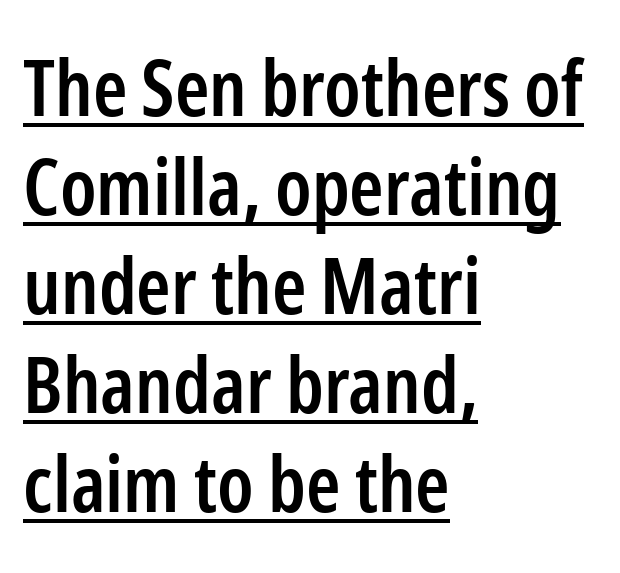
The designer left line spacing at the default. Notice how the passage keeps a crisp vertical edge on the left only. Looks like regular typesetting: each glyph gets only the width it needs. Quick note: underline on. Are there feet on the stems? There aren't — it's a sans. When letters stand straight like this, we call the style roman or upright.
